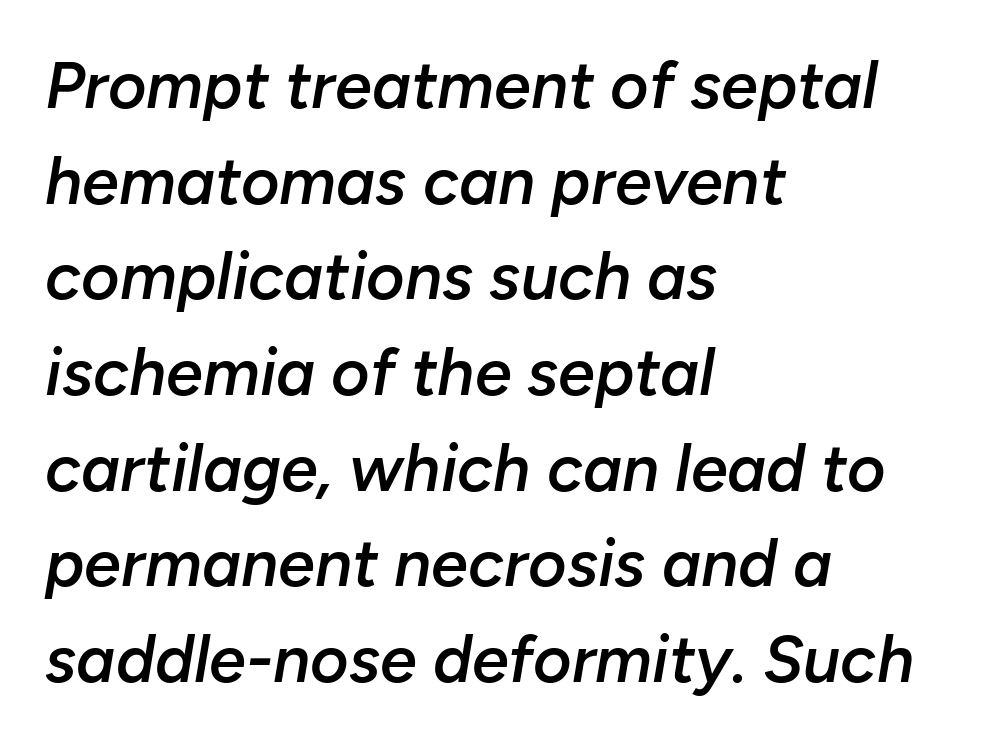
The text block is weighted toward the left margin, trailing off unevenly rightward. The rendering uses natural spacing where letterforms have individual widths. Reading down the column, the eye jumps a familiar distance to each next line. The typography opts for an oblique posture over an upright one. Type without underlining. You could call the tracking neutral — neither tight nor loose.
